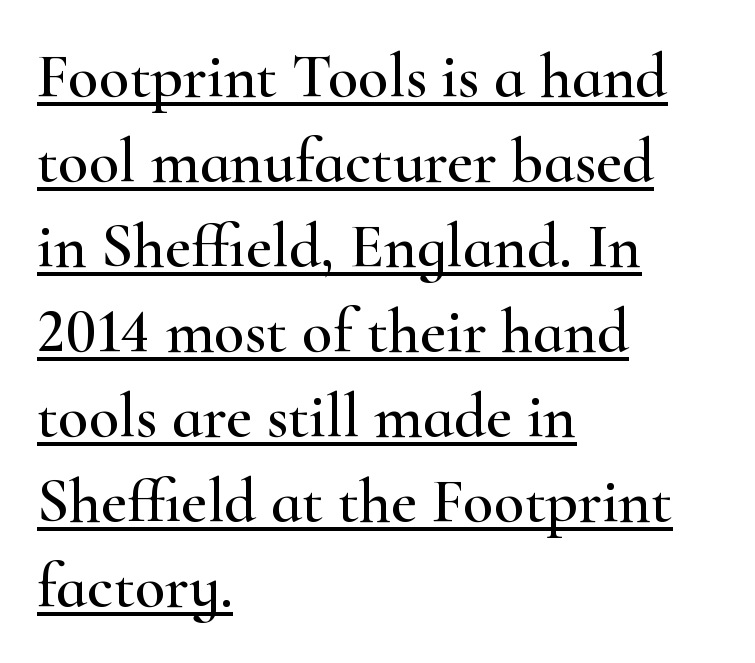
Q: Is the text italic (slanted)? A: No, it is upright.
Q: Is the typeface a serif or a sans-serif typeface? A: Serif.
Q: Is the text underlined? A: Yes.
Q: How is the paragraph aligned? A: Left-aligned.
Q: Is the spacing between letters normal or unusually wide? A: Normal.
Q: Is the spacing between lines tight, normal or loose? A: Normal.
Q: Width (condensed, normal, or wide)? A: Wide.
Q: Stroke contrast? A: High.
Q: x-height? A: Small.
Q: Monospaced? A: No.
